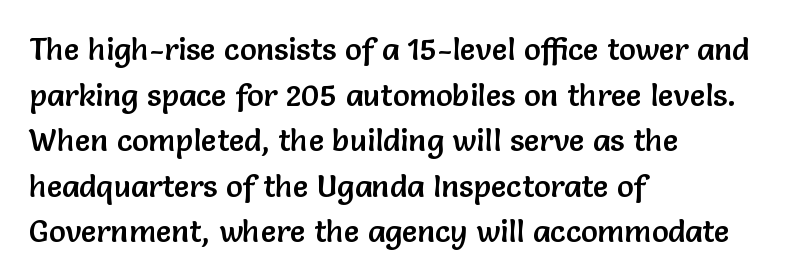
Standard letterfit; no display-style spreading of the glyphs. Looks like regular typesetting: each glyph gets only the width it needs. Bare-footed words on every line. Serifs: no, the terminals of the letterforms are clean. The ragged edge is on the right, which tells us the setting is flush left.
